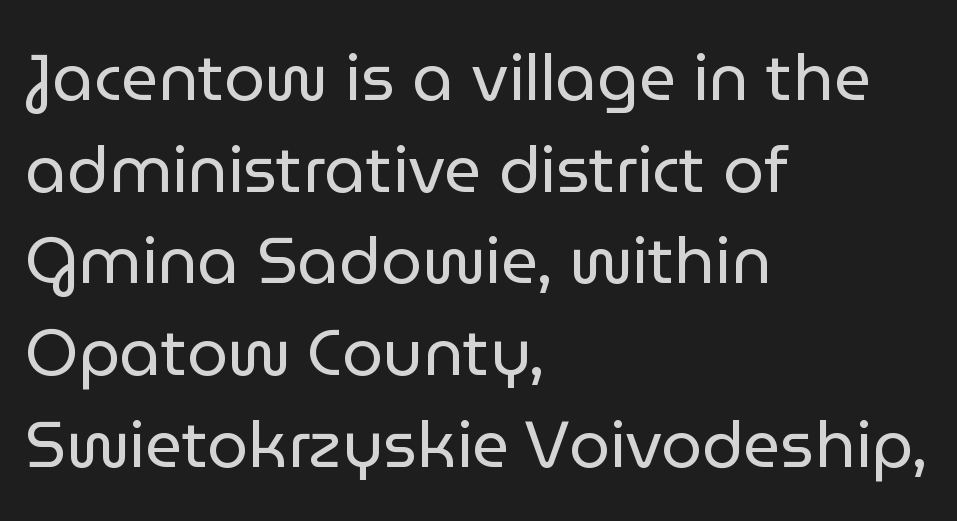
The image shows 65 px regular-weight sans-serif type, upright; set left-aligned, normal line spacing (1.41x), normal letter spacing, not underlined; low stroke contrast and a medium x-height.
